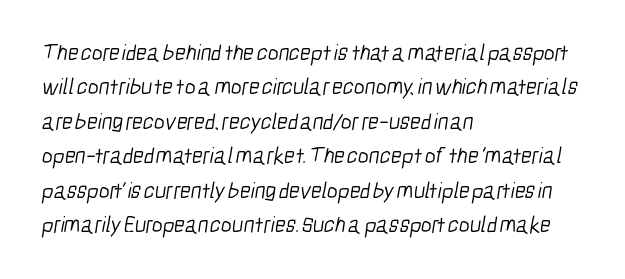
{"bold": "no", "underline": "no", "align": "left", "line_spacing": "normal", "line_spacing_ratio": 1.5, "letter_spacing": "normal", "letter_spacing_em": 0.0, "glyph_px": 23}
